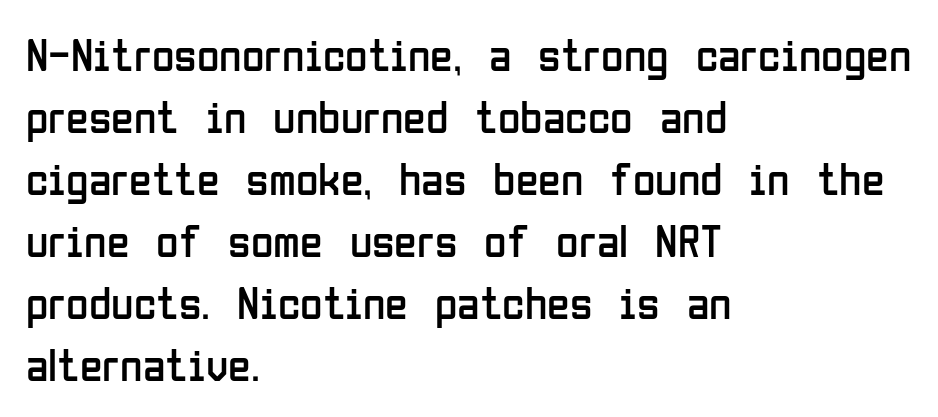
{"serif": "no", "italic": "no", "bold": "no", "weight": "regular", "width": "condensed", "stroke_contrast": "low", "x_height": "medium", "monospaced": "no", "underline": "no", "align": "left", "line_spacing": "normal", "line_spacing_ratio": 1.35, "letter_spacing": "normal", "letter_spacing_em": 0.0, "glyph_px": 46}
